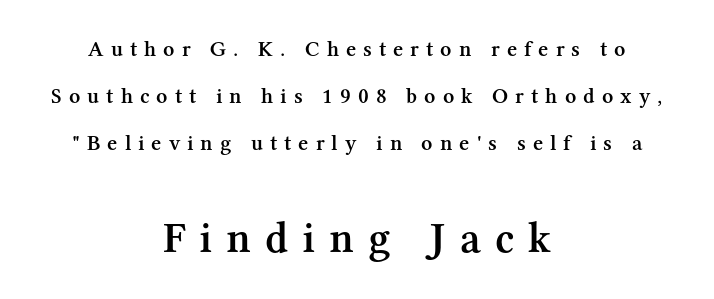
Q: Is the text bold? A: Semi-bold.
Q: Is the text italic (slanted)? A: No, it is upright.
Q: Is the typeface a serif or a sans-serif typeface? A: Serif.
Q: Is the text underlined? A: No.
Q: How is the paragraph aligned? A: Centered.
Q: Is the spacing between letters normal or unusually wide? A: Unusually wide.
Q: Is the spacing between lines tight, normal or loose? A: Loose.
Q: Which block of text is set in a larger size, the first (top) or the second (bottom)? A: The second (bottom) one.
Q: Width (condensed, normal, or wide)? A: Normal.
Q: Stroke contrast? A: Medium.
Q: x-height? A: Medium.
Q: Monospaced? A: No.
